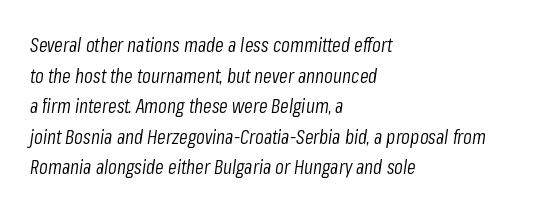
The image shows 20 px text type, italic (leaning right); set left-aligned, normal line spacing (1.53x), normal letter spacing, not underlined.
